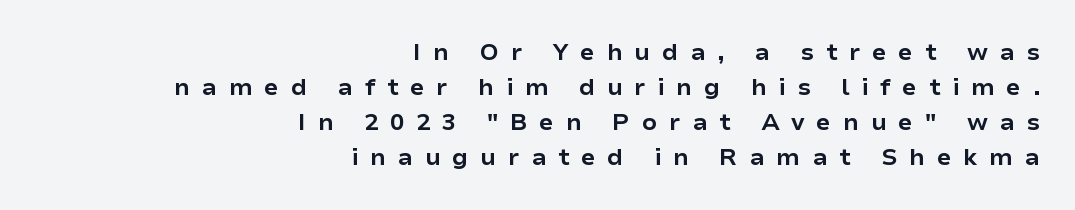
Q: Is the text bold? A: Yes.
Q: Is the text italic (slanted)? A: No, it is upright.
Q: Is the text underlined? A: No.
Q: How is the paragraph aligned? A: Right-aligned.
Q: Is the spacing between letters normal or unusually wide? A: Unusually wide.
Q: Is the spacing between lines tight, normal or loose? A: Normal.
